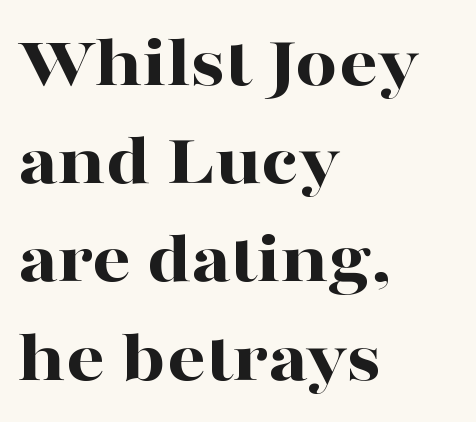
Tall strokes in this sample are plumb rather than angled. Little horizontal feet cap the strokes, marking this as serif type. These lines stack with their left ends in a neat column. Each letter keeps its own natural width here, so spacing adapts to shape.
